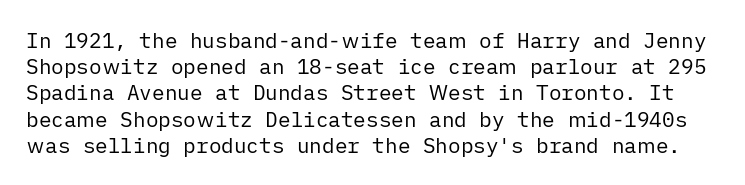
This reads as an unemphasized weight, regular at the heaviest. The letterforms sit shoulder to shoulder at normal distance. The string is rendered with underlining switched off. This sample uses an upright cut, with every glyph sitting square on the baseline. Reading down the column, the eye jumps a familiar distance to each next line.
